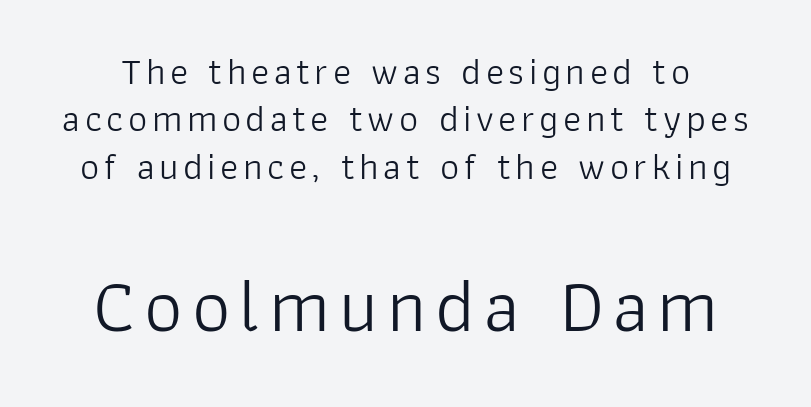
Rendered with straight, roman letterforms. The strip under each line holds only bare page. Bigger letters appear in the bottom chunk; the top chunk is reduced. Do the characters align in a grid? No, the font is proportional.
